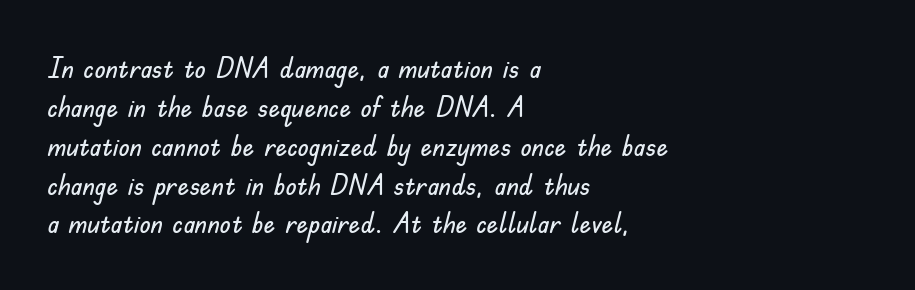
{"serif": "no", "width": "normal", "stroke_contrast": "low", "x_height": "small", "monospaced": "no", "underline": "no", "align": "left", "line_spacing": "normal", "line_spacing_ratio": 1.34, "letter_spacing": "normal", "letter_spacing_em": 0.0, "glyph_px": 29}
